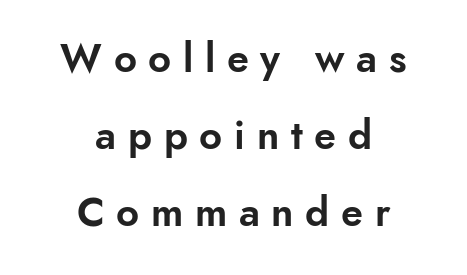
The image shows 40 px sans-serif type, upright; set centered, loose line spacing (1.93x), unusually wide letter spacing (+0.29 em), not underlined; low stroke contrast and a small x-height.
